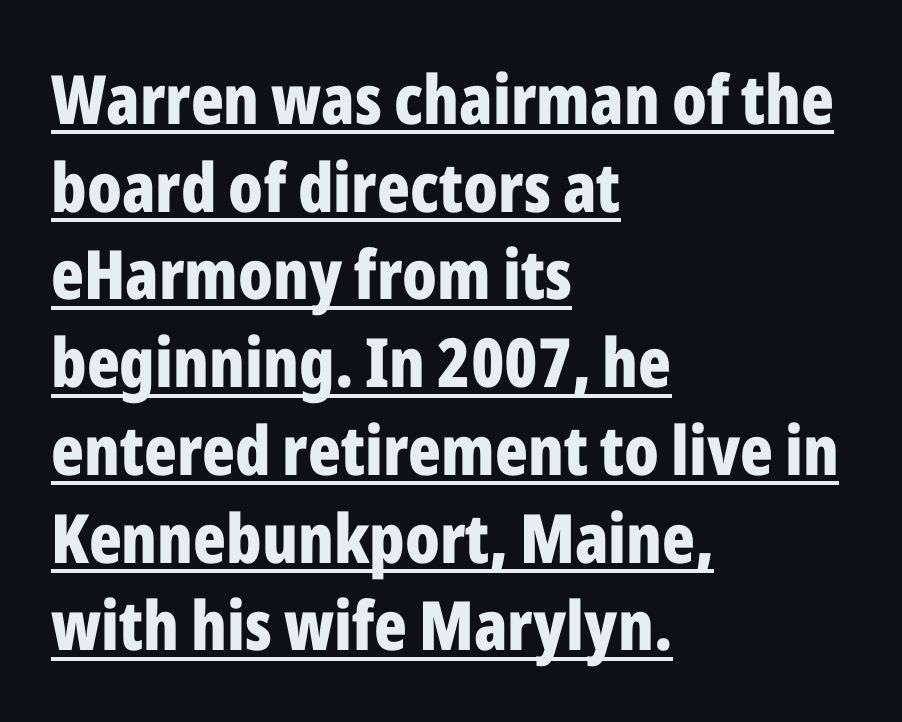
The image shows 68 px bold, condensed sans-serif type, upright; set left-aligned, normal line spacing (1.29x), normal letter spacing, underlined; low stroke contrast and a medium x-height.
